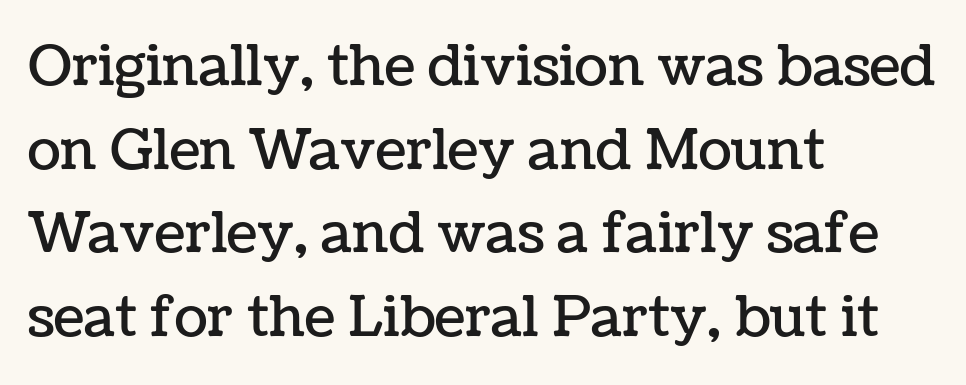
{"italic": "no", "width": "normal", "stroke_contrast": "low", "x_height": "medium", "monospaced": "no", "underline": "no", "align": "left", "line_spacing": "normal", "line_spacing_ratio": 1.52, "letter_spacing": "normal", "letter_spacing_em": 0.0, "glyph_px": 55}
